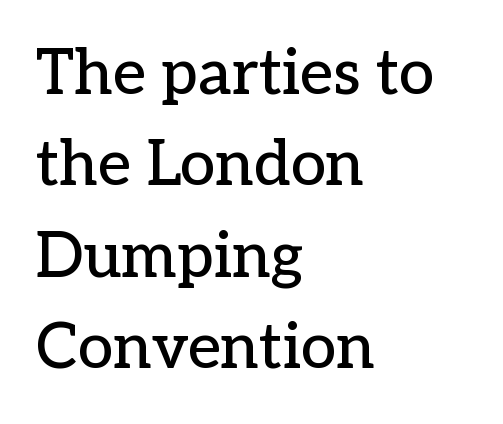
The image shows 63 px serif type, upright; set left-aligned, normal line spacing (1.45x), normal letter spacing, not underlined; low stroke contrast and a medium x-height.
